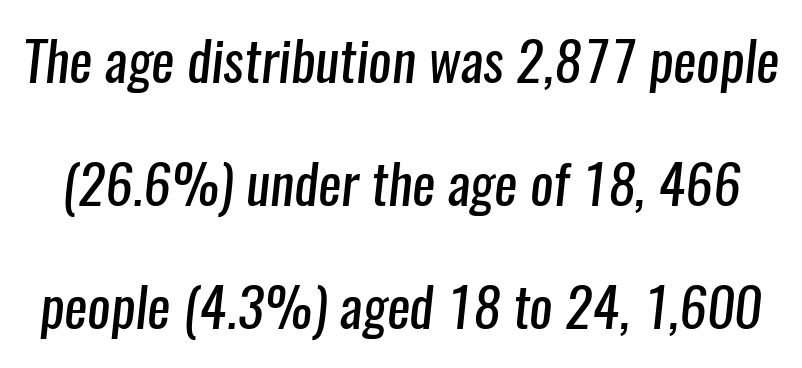
Each letter's strokes conclude bluntly, with no projecting serifs. Nothing unusual about the tracking: characters are spaced as the font intends. A typesetter would call this proportional, since set widths differ per character. Successive baselines arrive slowly, with a big drop between each. Stroke mass is kept to a normal reading level or below. Nobody drew a line under any word here.
